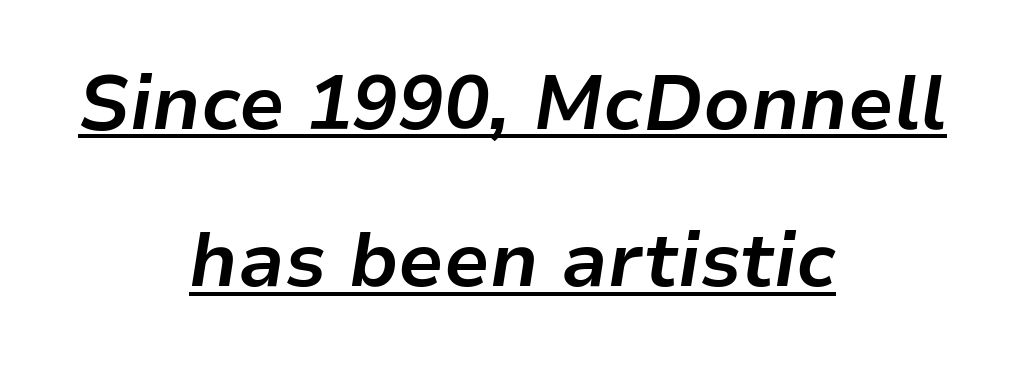
{"italic": "yes", "lean": "right", "slant_degrees": 9, "bold": "yes", "weight": "bold", "width": "normal", "stroke_contrast": "low", "x_height": "medium", "monospaced": "no", "underline": "yes", "align": "center", "line_spacing": "loose", "line_spacing_ratio": 2.07, "letter_spacing": "normal", "letter_spacing_em": 0.0, "glyph_px": 76}
